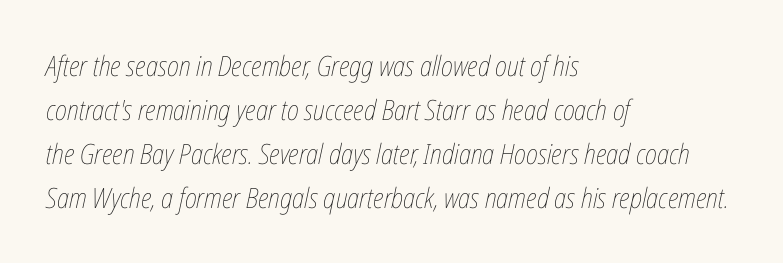
Q: Is the text bold? A: No.
Q: Is the text italic (slanted)? A: Yes, it leans right by about 12 degrees.
Q: Is the text underlined? A: No.
Q: How is the paragraph aligned? A: Left-aligned.
Q: Is the spacing between letters normal or unusually wide? A: Normal.
Q: Is the spacing between lines tight, normal or loose? A: Normal.
Q: Width (condensed, normal, or wide)? A: Condensed.
Q: Stroke contrast? A: Low.
Q: x-height? A: Medium.
Q: Monospaced? A: No.
